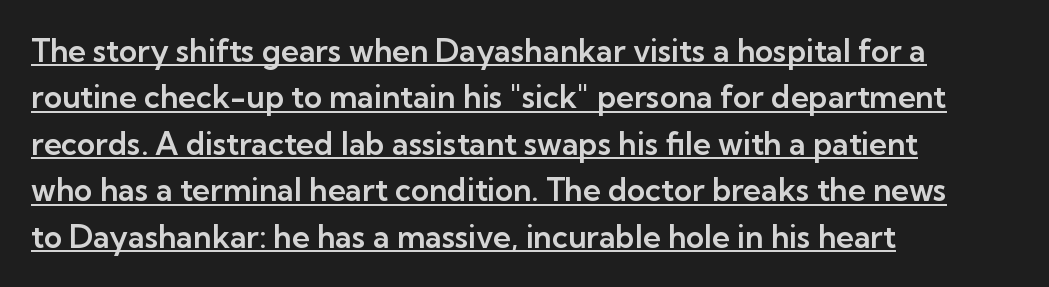
The image shows 31 px sans-serif type, upright; set left-aligned, normal line spacing (1.5x), normal letter spacing, underlined; low stroke contrast and a medium x-height.
